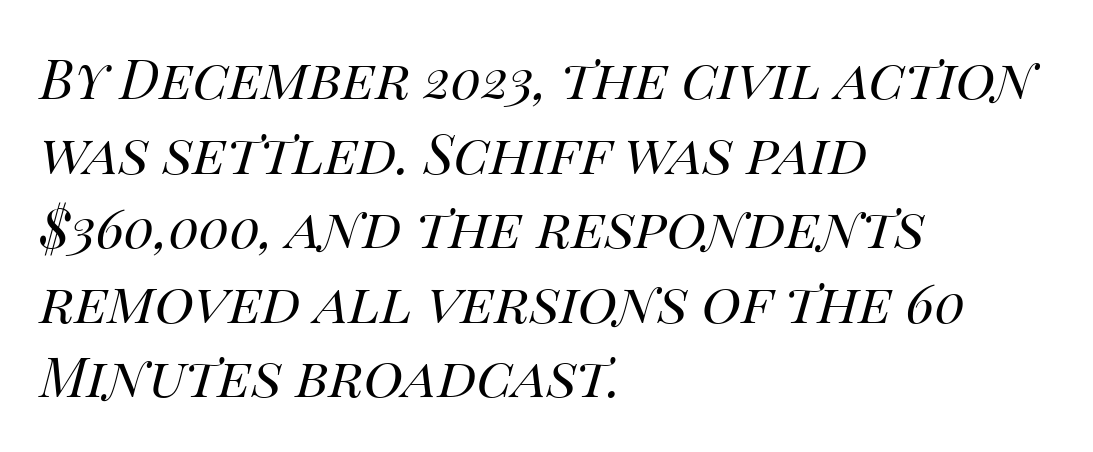
The image shows 54 px regular-weight type, italic (leaning right); set left-aligned, normal line spacing (1.38x), normal letter spacing, not underlined; high stroke contrast and a large x-height.
